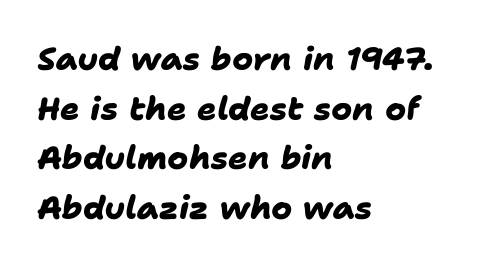
Q: Is the text bold? A: Yes.
Q: Is the typeface a serif or a sans-serif typeface? A: Sans-serif.
Q: Is the text underlined? A: No.
Q: How is the paragraph aligned? A: Left-aligned.
Q: Is the spacing between letters normal or unusually wide? A: Normal.
Q: Is the spacing between lines tight, normal or loose? A: Normal.
Q: Width (condensed, normal, or wide)? A: Normal.
Q: Stroke contrast? A: Low.
Q: x-height? A: Medium.
Q: Monospaced? A: No.
